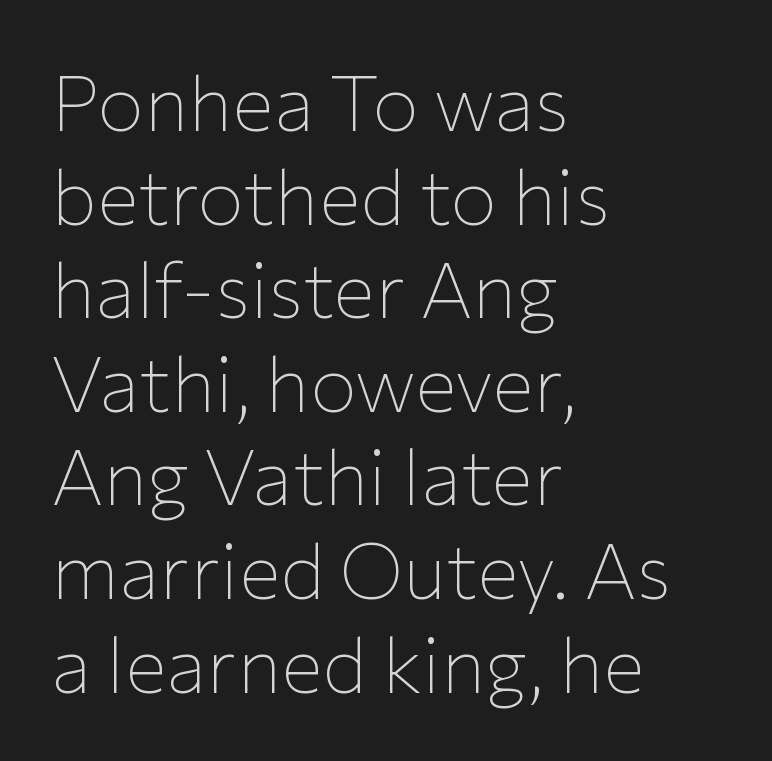
The image shows 78 px thin sans-serif type, upright; set left-aligned, line spacing 1.2x, normal letter spacing, not underlined; low stroke contrast and a medium x-height.
